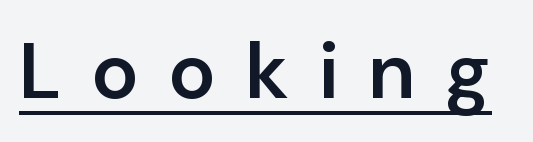
Is the type bold? Partly — it's a semibold, heavier than regular but not fully bold. This is sans-serif lettering, the kind often seen on screens and signage. You can tell it's not italic because the verticals are truly vertical. This sample has the flowing, uneven cadence of proportional lettering. These lines have a slow, spaced-out rhythm from letter to letter.
